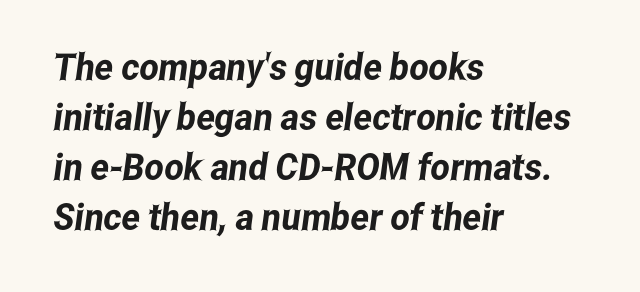
The image shows 37 px condensed sans-serif type; set left-aligned, normal line spacing (1.35x), normal letter spacing, not underlined; low stroke contrast and a medium x-height.
